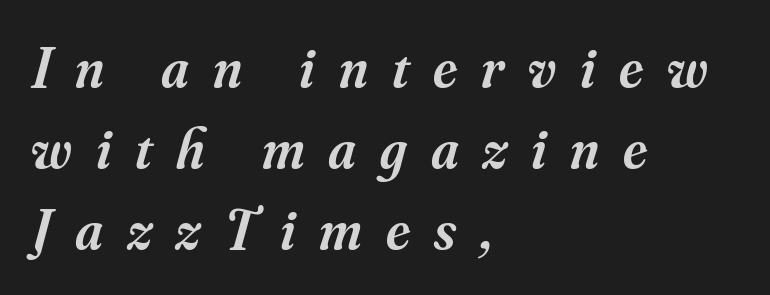
The image shows 57 px semibold serif type, italic (leaning right); set left-aligned, normal line spacing (1.42x), unusually wide letter spacing (+0.42 em), not underlined; medium stroke contrast and a small x-height.
